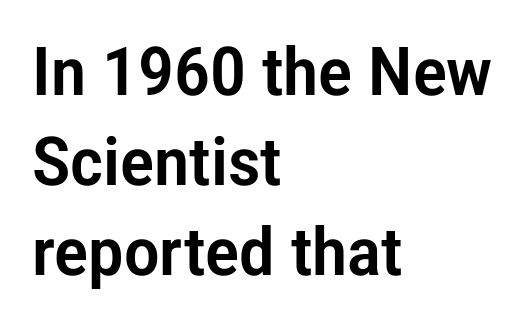
In terms of letterspacing, this is plain default setting. You can tell from the bare stems that sans-serif type was used. Honestly, the row spacing looks completely unremarkable. Line starts are locked; line ends wander. This is roman type, the default non-slanted kind.
